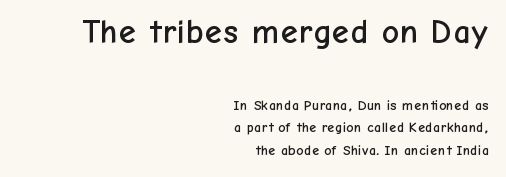
Q: Is the text italic (slanted)? A: No, it is upright.
Q: Is the typeface a serif or a sans-serif typeface? A: Sans-serif.
Q: Is the text underlined? A: No.
Q: How is the paragraph aligned? A: Right-aligned.
Q: Is the spacing between letters normal or unusually wide? A: Normal.
Q: Is the spacing between lines tight, normal or loose? A: Normal.
Q: Which block of text is set in a larger size, the first (top) or the second (bottom)? A: The first (top) one.
Q: Width (condensed, normal, or wide)? A: Normal.
Q: Stroke contrast? A: Low.
Q: x-height? A: Medium.
Q: Monospaced? A: No.
